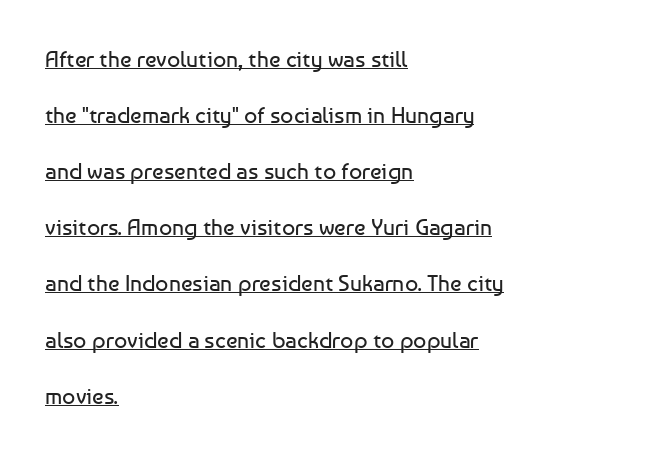
Q: Is the text bold? A: No.
Q: Is the text italic (slanted)? A: No, it is upright.
Q: Is the text underlined? A: Yes.
Q: How is the paragraph aligned? A: Left-aligned.
Q: Is the spacing between letters normal or unusually wide? A: Normal.
Q: Is the spacing between lines tight, normal or loose? A: Loose.
